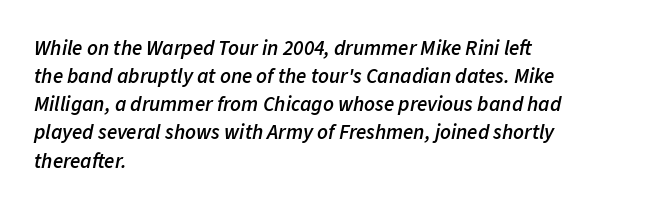
{"italic": "yes", "lean": "right", "slant_degrees": 11, "bold": "semi", "underline": "no", "align": "left", "line_spacing": "normal", "line_spacing_ratio": 1.34, "letter_spacing": "normal", "letter_spacing_em": 0.0, "glyph_px": 21}
